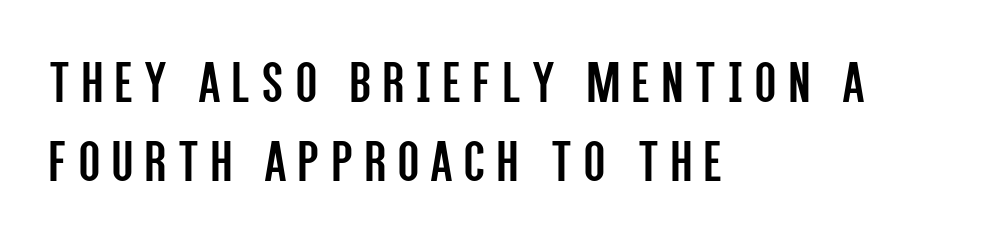
{"serif": "no", "italic": "no", "bold": "no", "weight": "regular", "width": "condensed", "stroke_contrast": "low", "x_height": "large", "monospaced": "no", "underline": "no", "align": "left", "line_spacing": "normal", "line_spacing_ratio": 1.29, "letter_spacing": "wide", "letter_spacing_em": 0.2, "glyph_px": 61}
